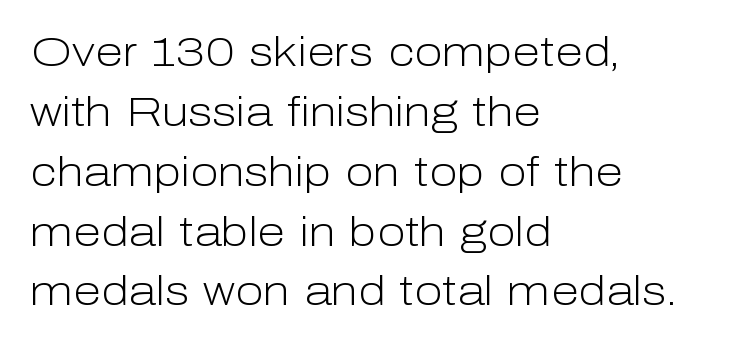
Q: Is the text bold? A: No.
Q: Is the text italic (slanted)? A: No, it is upright.
Q: Is the typeface a serif or a sans-serif typeface? A: Sans-serif.
Q: Is the text underlined? A: No.
Q: How is the paragraph aligned? A: Left-aligned.
Q: Is the spacing between letters normal or unusually wide? A: Normal.
Q: Is the spacing between lines tight, normal or loose? A: Normal.
Q: Width (condensed, normal, or wide)? A: Normal.
Q: Stroke contrast? A: Low.
Q: x-height? A: Medium.
Q: Monospaced? A: No.
